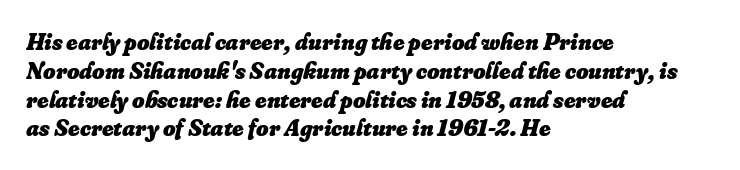
This rendering leaves character spacing at its baseline value. The rendering anchors every line to the left-hand side. Words float on clear page, feet unadorned. How heavy is the stroke? Heavy — this is a bold.
